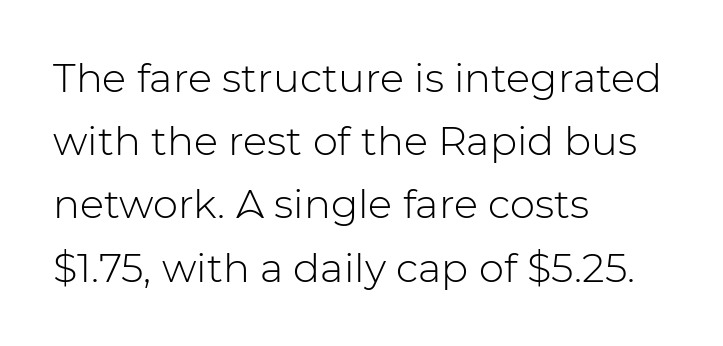
The image shows 40 px light sans-serif type, upright; set left-aligned, normal line spacing (1.58x), normal letter spacing, not underlined; low stroke contrast and a medium x-height.
